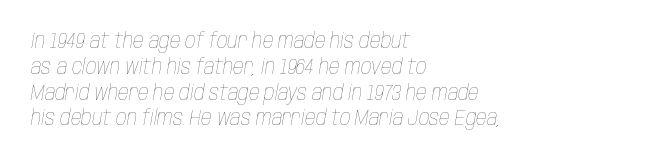
{"italic": "yes", "lean": "right", "slant_degrees": 10, "bold": "no", "underline": "no", "align": "left", "line_spacing_ratio": 1.23, "letter_spacing": "normal", "letter_spacing_em": 0.0, "glyph_px": 21}
